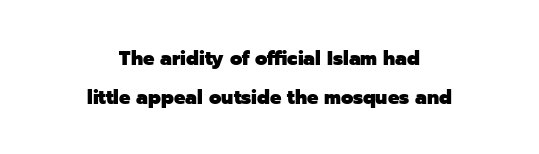
Unmarked baselines from the first word to the last. This is the regular roman posture of the typeface. As a designer I'd log this as weight 700, bold. Does the leading feel generous? Absolutely, it's lavish.
